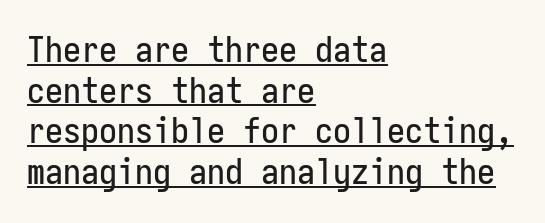
Q: Is the text italic (slanted)? A: No, it is upright.
Q: Is the typeface a serif or a sans-serif typeface? A: Sans-serif.
Q: Is the text underlined? A: Yes.
Q: How is the paragraph aligned? A: Left-aligned.
Q: Is the spacing between letters normal or unusually wide? A: Normal.
Q: Is the spacing between lines tight, normal or loose? A: Tight.
Q: Width (condensed, normal, or wide)? A: Condensed.
Q: Stroke contrast? A: Low.
Q: x-height? A: Medium.
Q: Monospaced? A: Yes.
